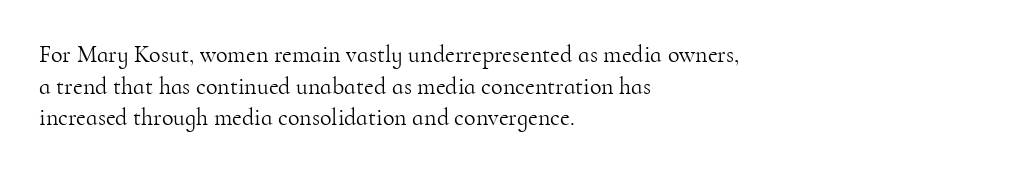
Leftover space on each line is placed entirely after the last word. The typesetting does not lean heavy: it is not bold. Honestly, the letter spacing is just normal — you wouldn't notice it. Underline: absent. If you drew a line through each stem, it would be perfectly vertical.
